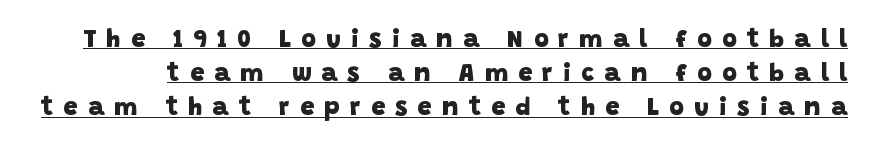
Q: Is the text bold? A: Yes.
Q: Is the text underlined? A: Yes.
Q: Is the spacing between letters normal or unusually wide? A: Unusually wide.
Q: Is the spacing between lines tight, normal or loose? A: Normal.
